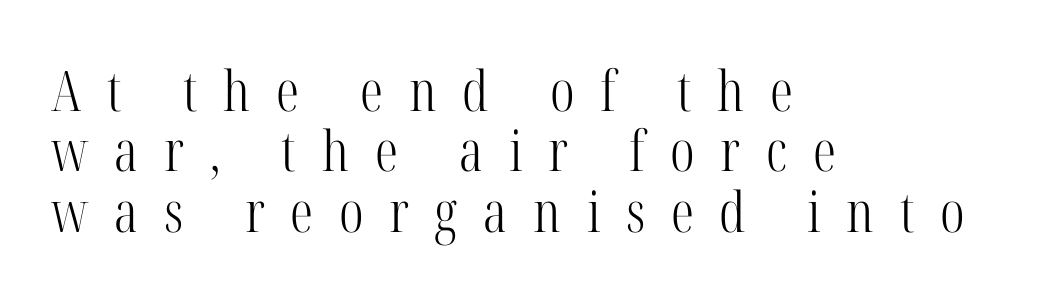
Q: Is the text bold? A: No.
Q: Is the text italic (slanted)? A: No, it is upright.
Q: Is the typeface a serif or a sans-serif typeface? A: Serif.
Q: Is the text underlined? A: No.
Q: How is the paragraph aligned? A: Left-aligned.
Q: Is the spacing between letters normal or unusually wide? A: Unusually wide.
Q: Is the spacing between lines tight, normal or loose? A: Tight.
Q: Width (condensed, normal, or wide)? A: Condensed.
Q: Stroke contrast? A: High.
Q: x-height? A: Medium.
Q: Monospaced? A: No.
